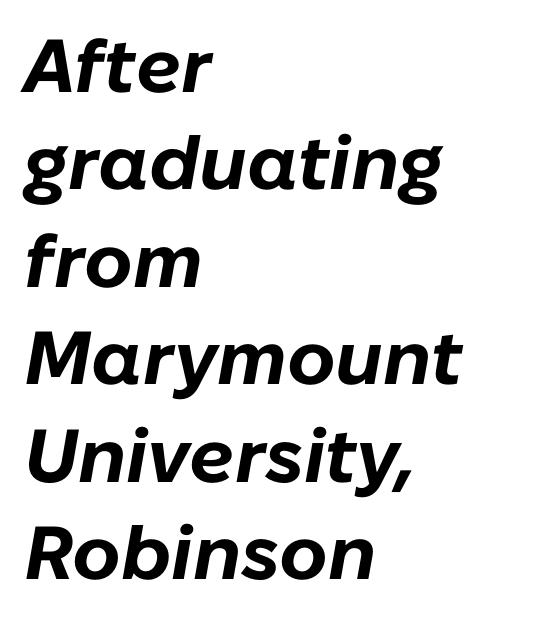
The image shows 75 px bold type, italic (leaning right); set left-aligned, normal line spacing (1.3x), normal letter spacing, not underlined; low stroke contrast and a medium x-height.
